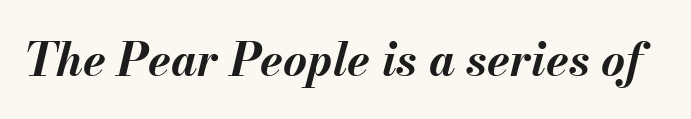
{"italic": "yes", "lean": "right", "slant_degrees": 13, "bold": "yes", "weight": "bold", "width": "normal", "stroke_contrast": "medium", "x_height": "small", "monospaced": "no", "underline": "no", "letter_spacing": "normal", "letter_spacing_em": 0.0, "glyph_px": 46}
